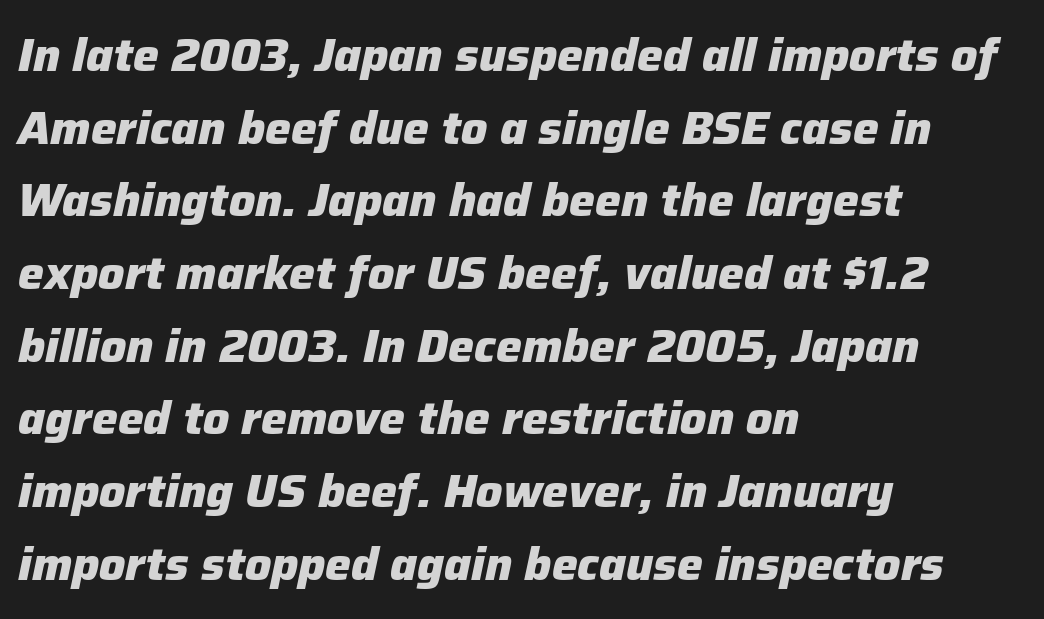
The line texture is even and compact thanks to regular tracking. If you drew a line through each stem, it would be angled. Does the leading feel generous? No, just average. The passage is arranged the way most books set body copy — flush left.
